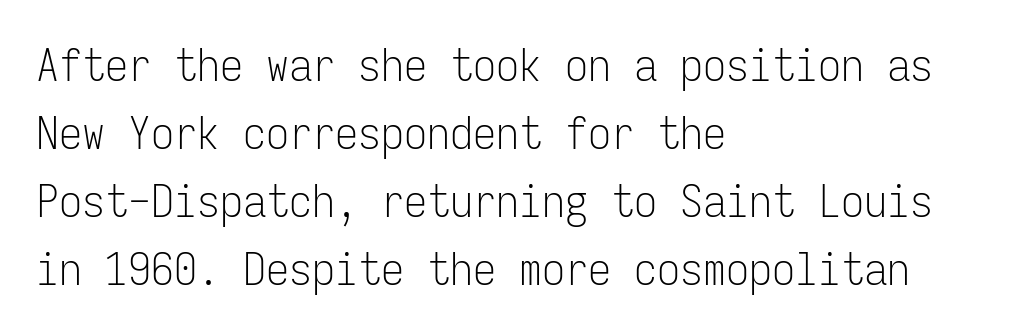
Does the lettering tilt? It doesn't — this is upright. The words here are not underlined. The face used here is a sans, in the tradition of grotesques and geometrics. Each word holds together tightly as a unit, with standard inter-letter gaps. The letters march in equal steps, a hallmark of fixed-pitch type.
